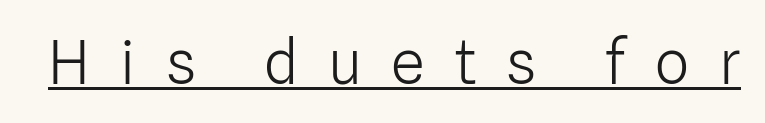
The image shows 61 px light sans-serif type, upright; set unusually wide letter spacing (+0.48 em), underlined; low stroke contrast and a medium x-height.
